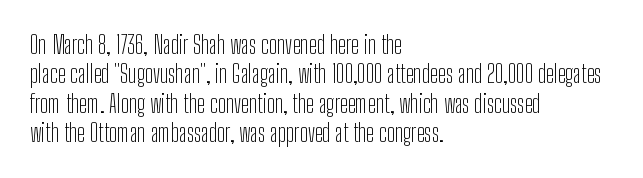
{"italic": "no", "bold": "no", "underline": "no", "align": "left", "line_spacing_ratio": 1.22, "letter_spacing": "normal", "letter_spacing_em": 0.0, "glyph_px": 24}
